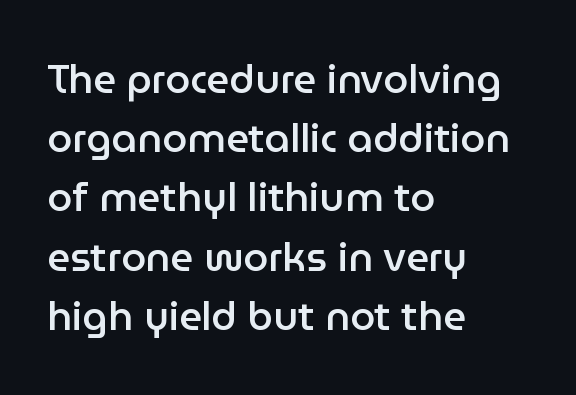
{"serif": "no", "italic": "no", "bold": "semi", "weight": "semibold", "width": "normal", "stroke_contrast": "low", "x_height": "medium", "monospaced": "no", "underline": "no", "align": "left", "line_spacing": "normal", "line_spacing_ratio": 1.48, "letter_spacing": "normal", "letter_spacing_em": 0.0, "glyph_px": 40}
